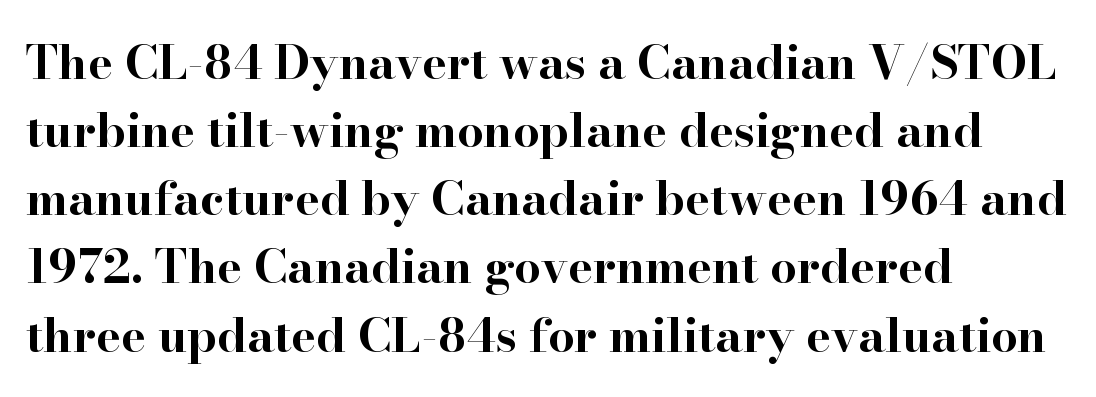
The strip under each line holds only bare page. Little horizontal feet cap the strokes, marking this as serif type. Do the characters align in a grid? No, the font is proportional. The paragraph has a hard left edge and a soft right edge. The tracking reads as untouched default to a designer's eye.
